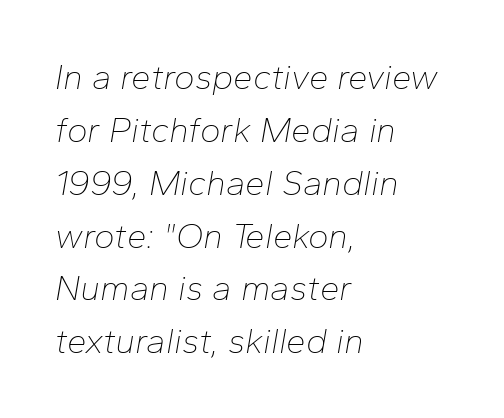
Compared with a centered layout, this one pins lines to the left instead. The rendering uses a moderate line-height, typical for paragraphs. No word sits above an underline. Weight: regular or lighter. Letter spacing: default. Varying glyph widths throughout — classic text-font behaviour.
